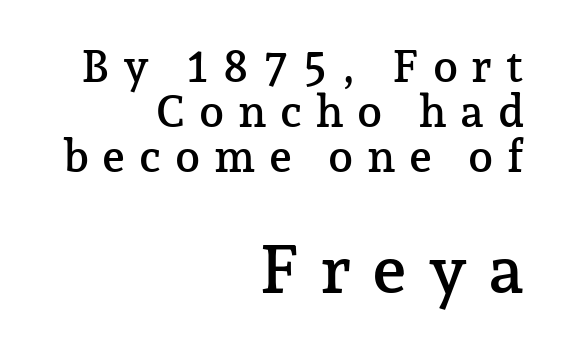
Q: Is the text italic (slanted)? A: No, it is upright.
Q: Is the typeface a serif or a sans-serif typeface? A: Serif.
Q: Is the text underlined? A: No.
Q: How is the paragraph aligned? A: Right-aligned.
Q: Is the spacing between letters normal or unusually wide? A: Unusually wide.
Q: Is the spacing between lines tight, normal or loose? A: Tight.
Q: Which block of text is set in a larger size, the first (top) or the second (bottom)? A: The second (bottom) one.
Q: Width (condensed, normal, or wide)? A: Normal.
Q: Stroke contrast? A: Low.
Q: x-height? A: Medium.
Q: Monospaced? A: No.
